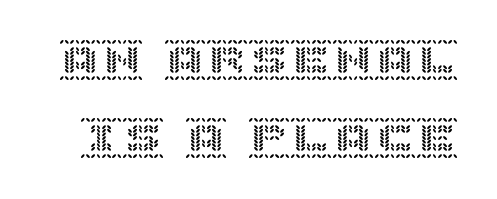
{"italic": "no", "width": "normal", "x_height": "large", "underline": "no", "line_spacing_ratio": 1.86, "letter_spacing": "normal", "letter_spacing_em": 0.0, "glyph_px": 42}
